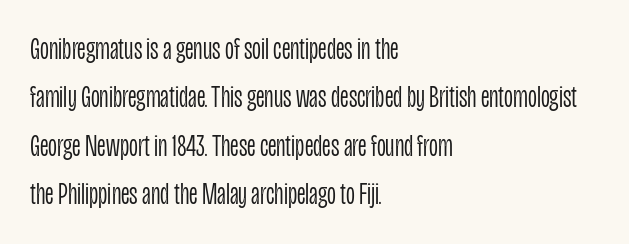
{"serif": "no", "italic": "no", "bold": "no", "weight": "light", "width": "condensed", "stroke_contrast": "low", "x_height": "large", "monospaced": "no", "underline": "no", "align": "left", "line_spacing": "normal", "line_spacing_ratio": 1.56, "letter_spacing": "normal", "letter_spacing_em": 0.0, "glyph_px": 31}
